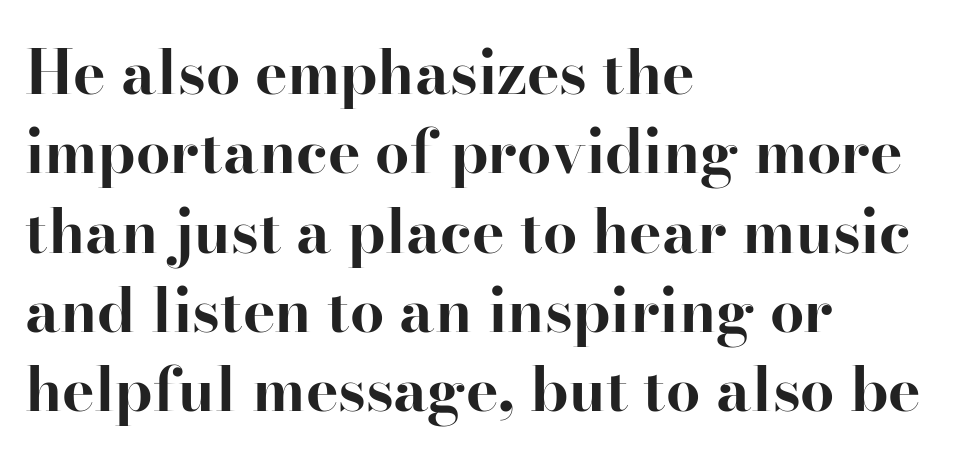
{"serif": "yes", "italic": "no", "bold": "yes", "weight": "bold", "width": "normal", "stroke_contrast": "high", "x_height": "small", "monospaced": "no", "underline": "no", "align": "left", "line_spacing": "normal", "line_spacing_ratio": 1.3, "letter_spacing": "normal", "letter_spacing_em": 0.0, "glyph_px": 61}
